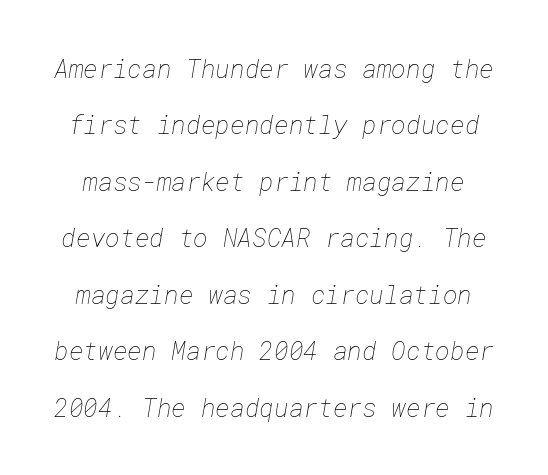
The image shows 25 px text type; set loose line spacing (2.26x), normal letter spacing, not underlined.
